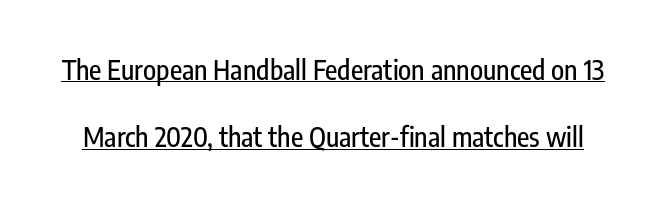
The image shows 27 px text type, upright; set loose line spacing (2.5x), normal letter spacing, underlined.
